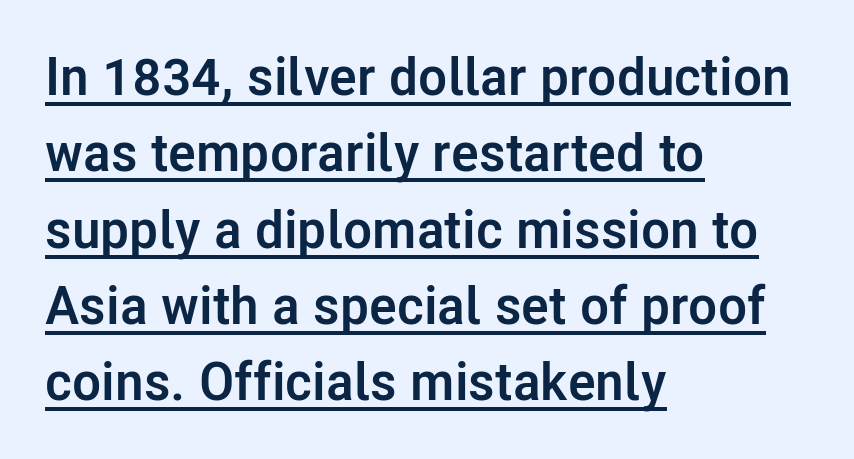
Summary of weight: heavy, a full bold. Casual observation: everything's shoved over to the left. Looks like regular typesetting: each glyph gets only the width it needs. Is the letter spacing exaggerated? No — it looks like the ordinary default. Upright lettering throughout.
